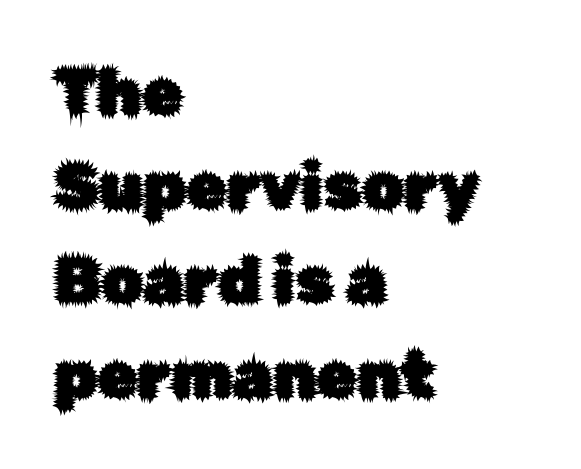
{"serif": "no", "italic": "no", "width": "normal", "stroke_contrast": "low", "x_height": "medium", "monospaced": "no", "underline": "no", "align": "left", "line_spacing": "normal", "line_spacing_ratio": 1.45, "letter_spacing": "normal", "letter_spacing_em": 0.0, "glyph_px": 65}
